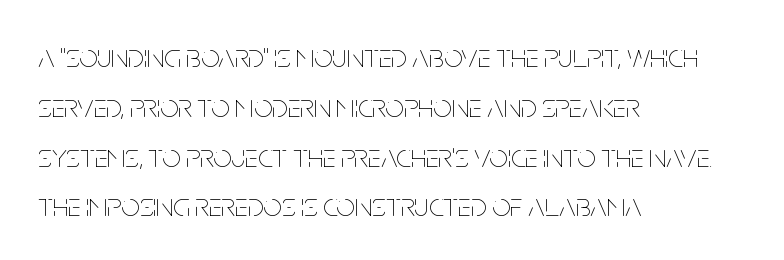
The image shows 33 px thin, condensed type, upright; set left-aligned, normal line spacing (1.51x), normal letter spacing, not underlined; low stroke contrast and a large x-height.
